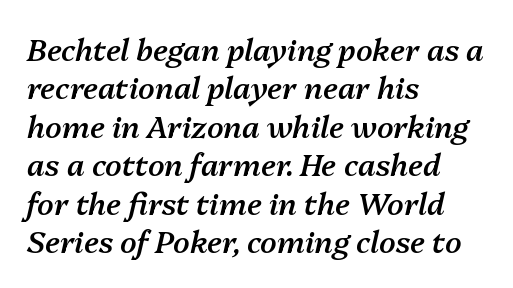
{"italic": "yes", "lean": "right", "slant_degrees": 13, "bold": "semi", "weight": "semibold", "width": "normal", "stroke_contrast": "medium", "x_height": "medium", "monospaced": "no", "underline": "no", "align": "left", "line_spacing": "normal", "line_spacing_ratio": 1.28, "letter_spacing": "normal", "letter_spacing_em": 0.0, "glyph_px": 30}
